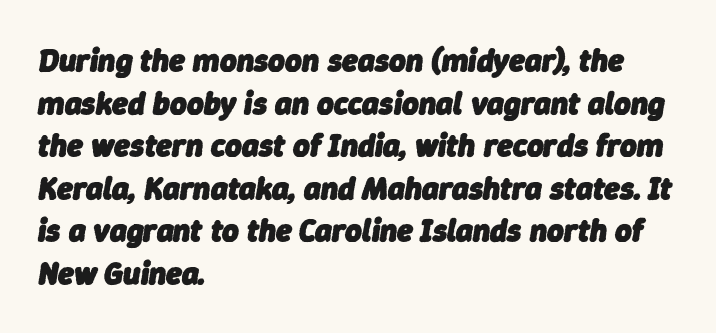
{"italic": "yes", "lean": "right", "slant_degrees": 9, "bold": "yes", "weight": "heavy", "width": "normal", "stroke_contrast": "low", "x_height": "medium", "monospaced": "no", "underline": "no", "align": "left", "line_spacing": "normal", "line_spacing_ratio": 1.33, "letter_spacing": "normal", "letter_spacing_em": 0.0, "glyph_px": 32}
